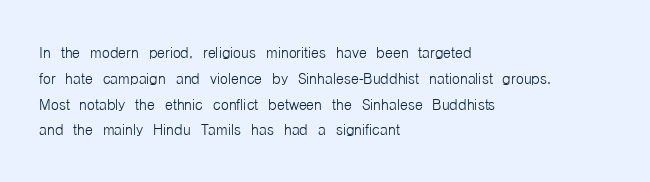
The image shows 20 px text type, upright; set left-aligned, normal line spacing (1.29x), normal letter spacing, not underlined.
